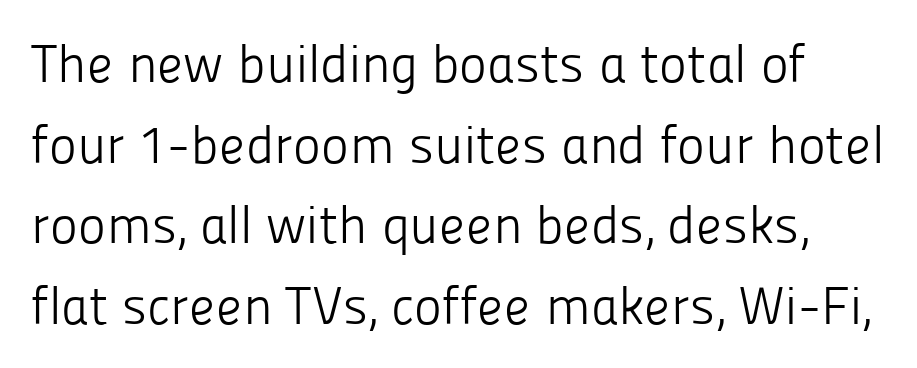
Unlike italic type, these characters show no tilt at all. Weight: in the light-to-regular range. Here the designer chose a conventional face with non-uniform glyph widths. Vertical spacing — default. This is sans-serif lettering, the kind often seen on screens and signage.
